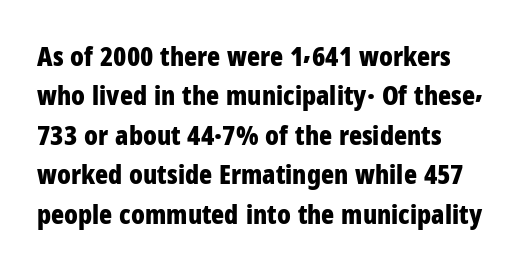
The line texture is even and compact thanks to regular tracking. Notice how the passage keeps a crisp vertical edge on the left only. Rendered with straight, roman letterforms. A bare baseline throughout the passage. One glance says typical: line gaps are just what's usual.
